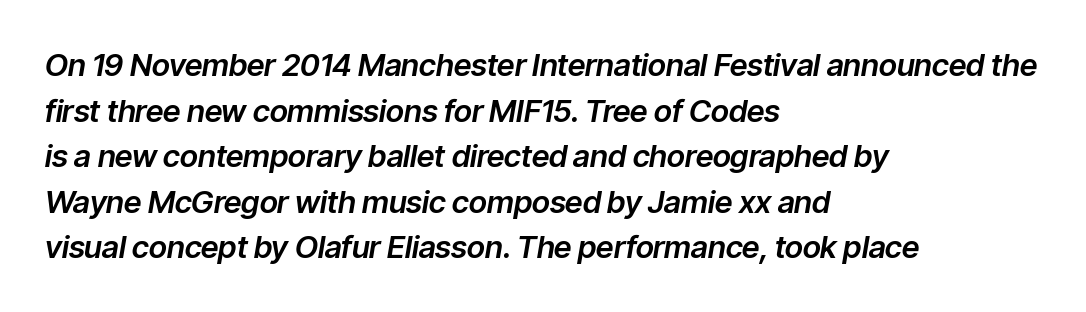
The letterforms sit shoulder to shoulder at normal distance. Character widths vary here, with narrow letters taking less room than wide ones. The paragraph has a hard left edge and a soft right edge. Any mark beneath the type? The region is blank. The typography opts for an oblique posture over an upright one. Is there much room between lines? A standard amount, neither cramped nor airy.
